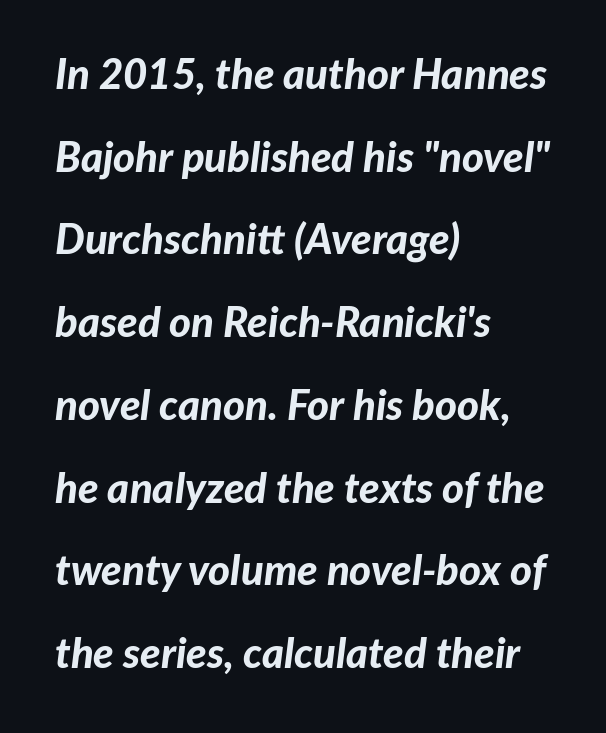
When letters slant like this, we call the style italic. The lines are spread far apart with generous leading. Does the copy run flush right? No — it runs flush left. The passage shown is typed in a proportional face where columns would drift.
